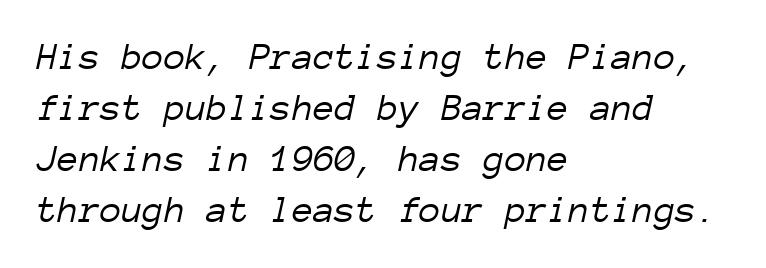
{"italic": "yes", "lean": "right", "slant_degrees": 12, "bold": "no", "weight": "light", "width": "normal", "stroke_contrast": "low", "x_height": "medium", "monospaced": "yes", "underline": "no", "align": "left", "line_spacing": "normal", "line_spacing_ratio": 1.31, "letter_spacing": "normal", "letter_spacing_em": 0.0, "glyph_px": 39}
